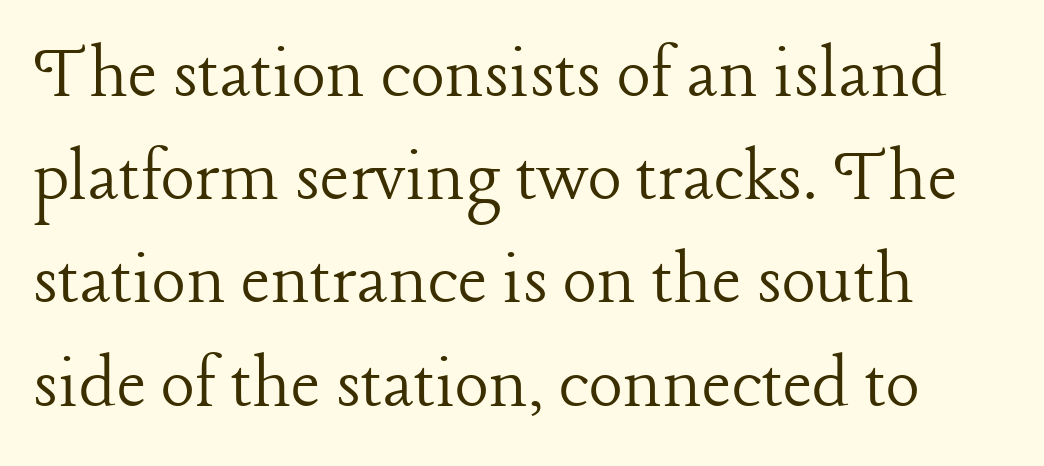
Q: Is the text bold? A: No.
Q: Is the text italic (slanted)? A: No, it is upright.
Q: Is the typeface a serif or a sans-serif typeface? A: Serif.
Q: Is the text underlined? A: No.
Q: Is the spacing between letters normal or unusually wide? A: Normal.
Q: Is the spacing between lines tight, normal or loose? A: Normal.
Q: Width (condensed, normal, or wide)? A: Normal.
Q: Stroke contrast? A: Low.
Q: x-height? A: Medium.
Q: Monospaced? A: No.
